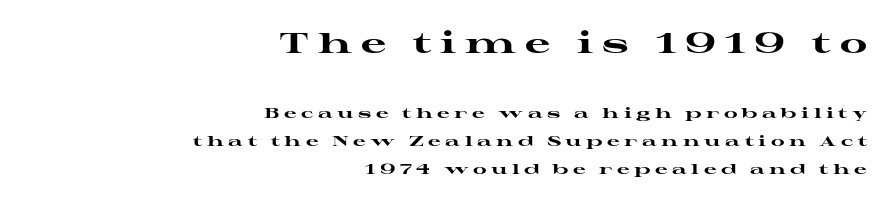
The image shows 28 px heavy, wide serif type, upright; set right-aligned, loose line spacing (2.01x), unusually wide letter spacing (+0.32 em), not underlined; the first (top) block is 2.0x larger; high stroke contrast and a medium x-height.
